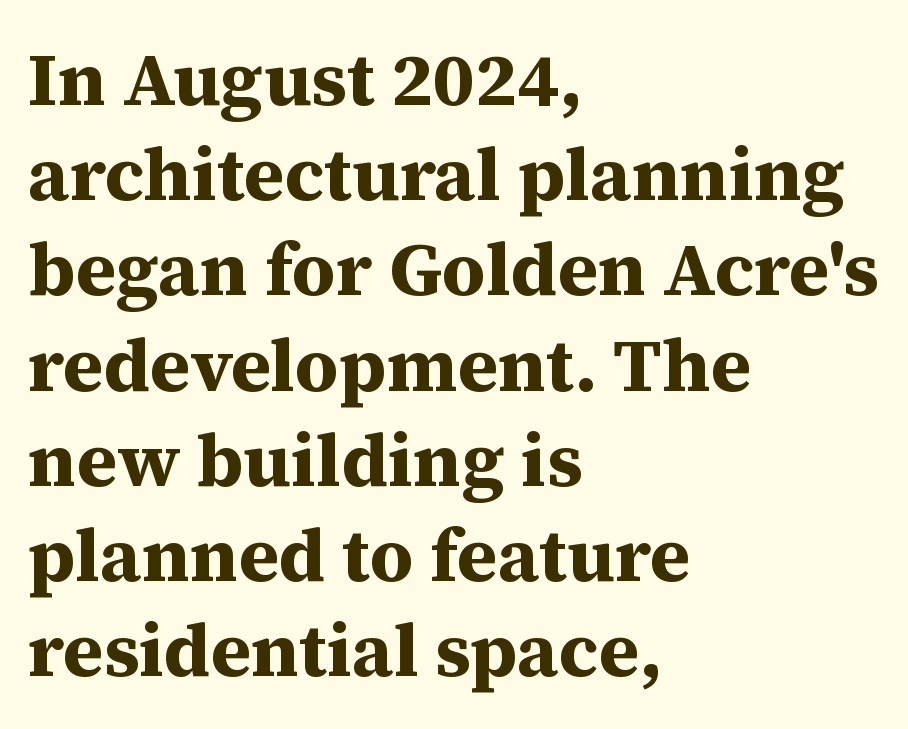
{"serif": "yes", "italic": "no", "bold": "yes", "weight": "bold", "width": "normal", "stroke_contrast": "medium", "x_height": "medium", "monospaced": "no", "underline": "no", "align": "left", "line_spacing": "normal", "line_spacing_ratio": 1.27, "letter_spacing": "normal", "letter_spacing_em": 0.0, "glyph_px": 75}
